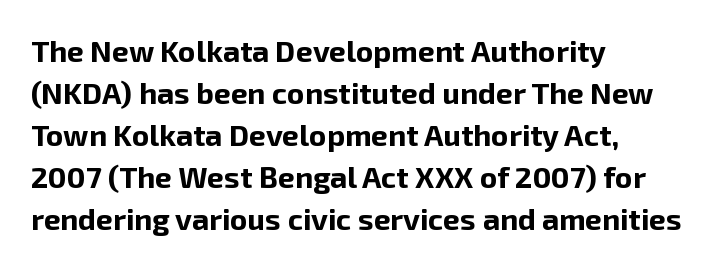
The image shows 30 px bold sans-serif type, upright; set left-aligned, normal line spacing (1.4x), normal letter spacing, not underlined; low stroke contrast and a medium x-height.
